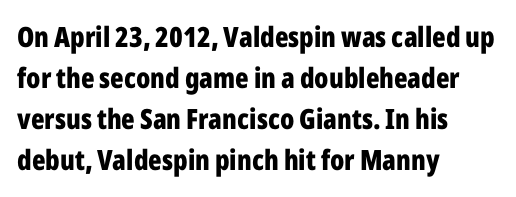
The image shows 28 px bold, condensed sans-serif type, upright; set left-aligned, normal line spacing (1.47x), normal letter spacing, not underlined; low stroke contrast and a medium x-height.
